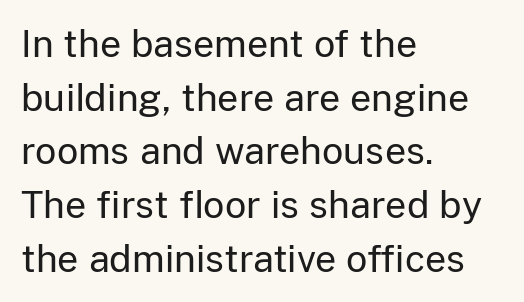
Where is the straight margin? On the left. Counters stay open thanks to moderate or lighter strokes. Normally led — the rows are evenly, conventionally spaced. You could call the tracking neutral — neither tight nor loose. Is this a fixed-width face? No — the glyphs have proportional, varying widths.
